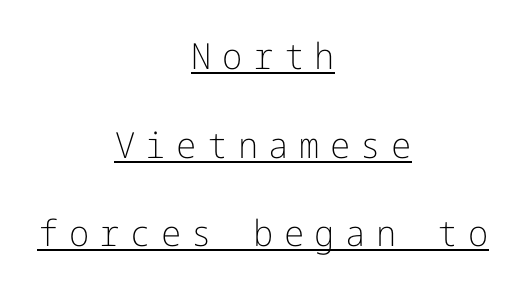
The typeface chosen for these lines omits serifs. The passage shown stacks its lines with a broad gap. In terms of letterspacing, this is a distinctly airy, spread setting. Students, observe the line beneath the letters — that is underlining. The face looks like a standard text weight, possibly lighter. Tall strokes in this sample are plumb rather than angled.
